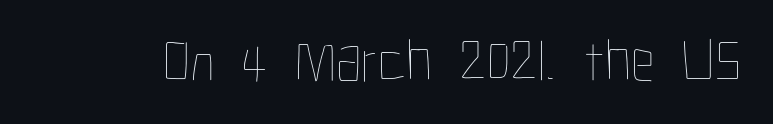
The image shows 60 px thin, condensed type, upright; set normal letter spacing, not underlined; low stroke contrast and a medium x-height.
